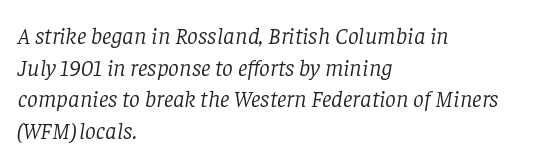
The image shows 24 px text type, italic (leaning right); set left-aligned, normal line spacing (1.32x), normal letter spacing, not underlined.
